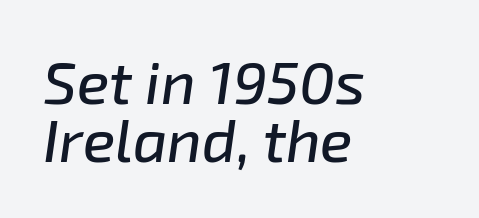
Q: Is the text italic (slanted)? A: Yes, it leans right by about 8 degrees.
Q: Is the text underlined? A: No.
Q: How is the paragraph aligned? A: Left-aligned.
Q: Is the spacing between letters normal or unusually wide? A: Normal.
Q: Is the spacing between lines tight, normal or loose? A: Tight.
Q: Width (condensed, normal, or wide)? A: Normal.
Q: Stroke contrast? A: Low.
Q: x-height? A: Medium.
Q: Monospaced? A: No.
